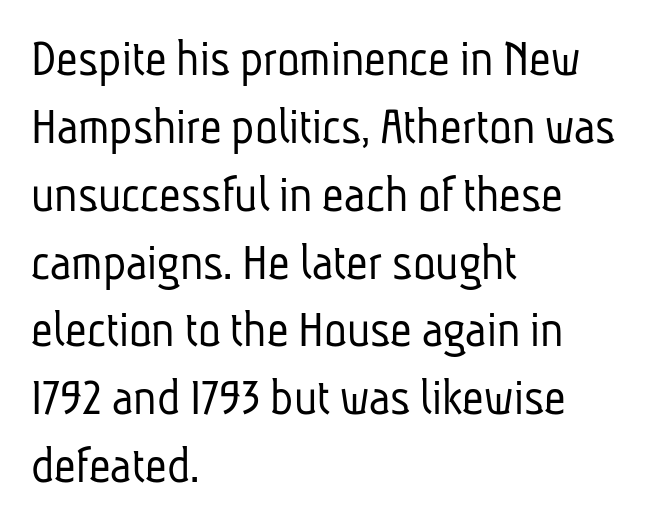
A typesetter would call this leading conventional body-copy spacing. Casual observation: everything's shoved over to the left. Examine the stroke ends and you'll find no serifs. Character widths vary here, with narrow letters taking less room than wide ones. Weight class: somewhere from thin through regular. The foot of each line stays bare and open.
